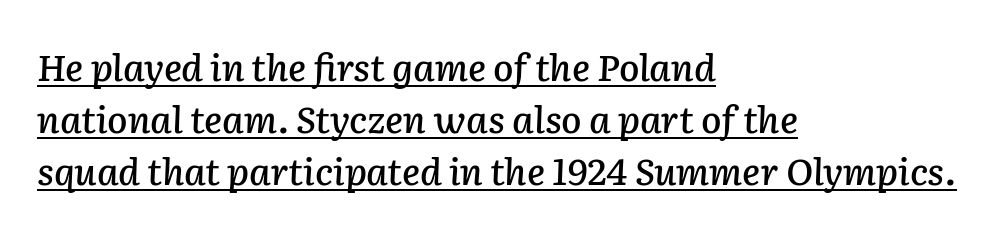
Characters follow at the spacing the type designer built in. The typesetter chose a ragged-right arrangement here. Looking at the ascenders, they clearly lean. Somebody hit Ctrl+U on this one — the words are underlined.
